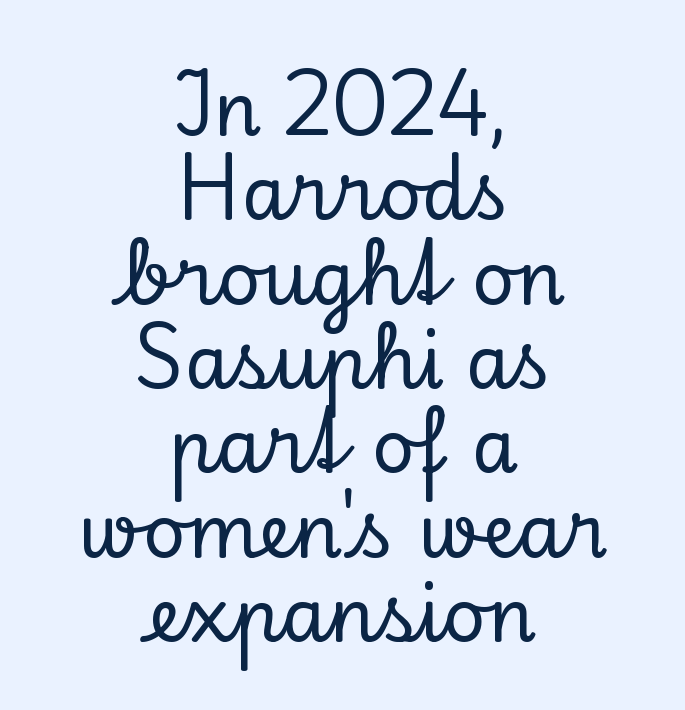
{"italic": "no", "width": "normal", "stroke_contrast": "low", "x_height": "small", "monospaced": "no", "underline": "no", "align": "center", "line_spacing": "tight", "line_spacing_ratio": 1.14, "letter_spacing": "normal", "letter_spacing_em": 0.0, "glyph_px": 74}
